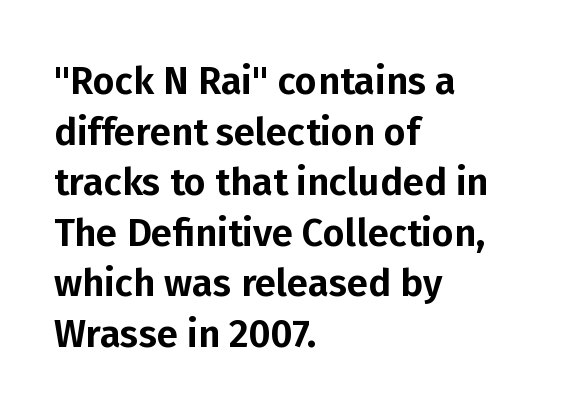
The image shows 38 px sans-serif type, upright; set left-aligned, normal line spacing (1.33x), normal letter spacing, not underlined; low stroke contrast and a medium x-height.
